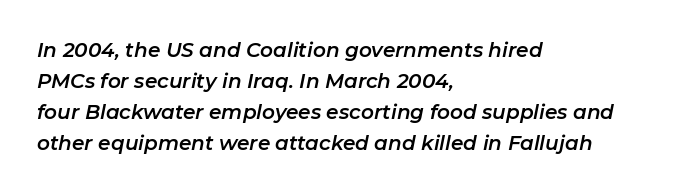
The strip under each line holds only bare page. If you measured baseline to baseline, you'd find a middling distance. The paragraph shown leans on its left margin. Glyph-to-glyph distance matches everyday printed text. The typography opts for an oblique posture over an upright one.
